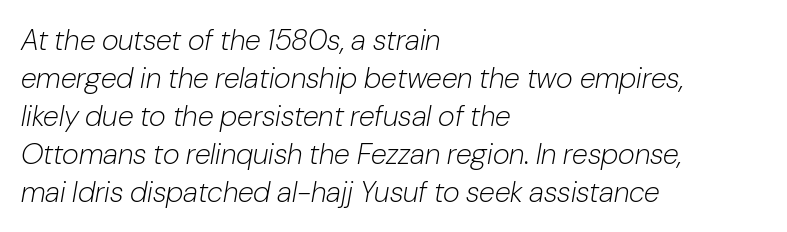
The whole block is typeset with a tilt. Clear beneath every line of the passage. The letterforms sit at book weight or below. The typesetter chose a ragged-right arrangement here.
